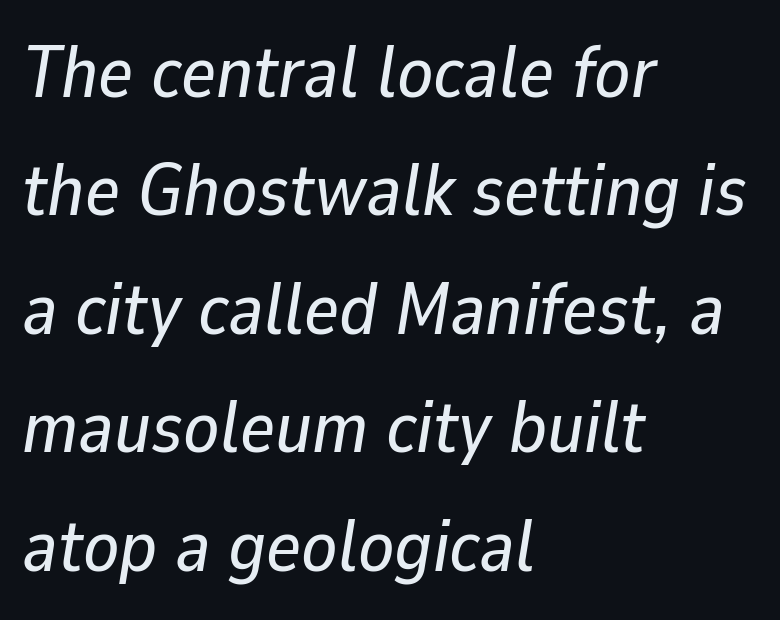
The image shows 74 px text type, italic (leaning right); set left-aligned, normal line spacing (1.6x), normal letter spacing, not underlined; low stroke contrast and a medium x-height.
